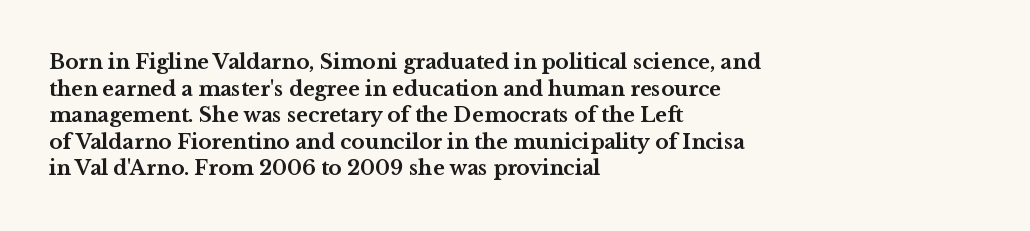
The image shows 20 px bold type, upright; set left-aligned, normal line spacing (1.33x), normal letter spacing, not underlined.
